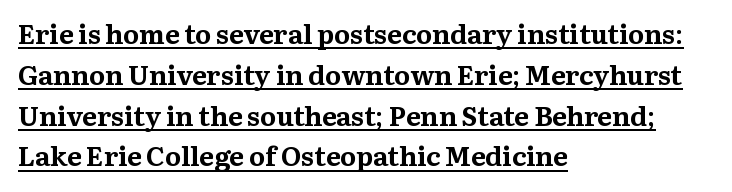
Q: Is the text bold? A: Yes.
Q: Is the text italic (slanted)? A: No, it is upright.
Q: Is the text underlined? A: Yes.
Q: How is the paragraph aligned? A: Left-aligned.
Q: Is the spacing between letters normal or unusually wide? A: Normal.
Q: Is the spacing between lines tight, normal or loose? A: Normal.
